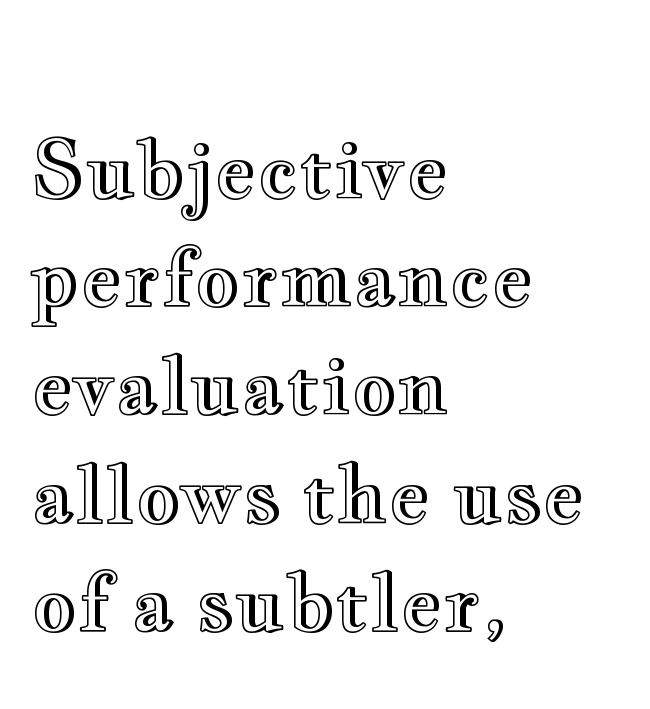
Q: Is the text italic (slanted)? A: No, it is upright.
Q: Is the text underlined? A: No.
Q: How is the paragraph aligned? A: Left-aligned.
Q: Is the spacing between letters normal or unusually wide? A: Normal.
Q: Is the spacing between lines tight, normal or loose? A: Normal.
Q: Width (condensed, normal, or wide)? A: Wide.
Q: x-height? A: Small.
Q: Monospaced? A: No.
